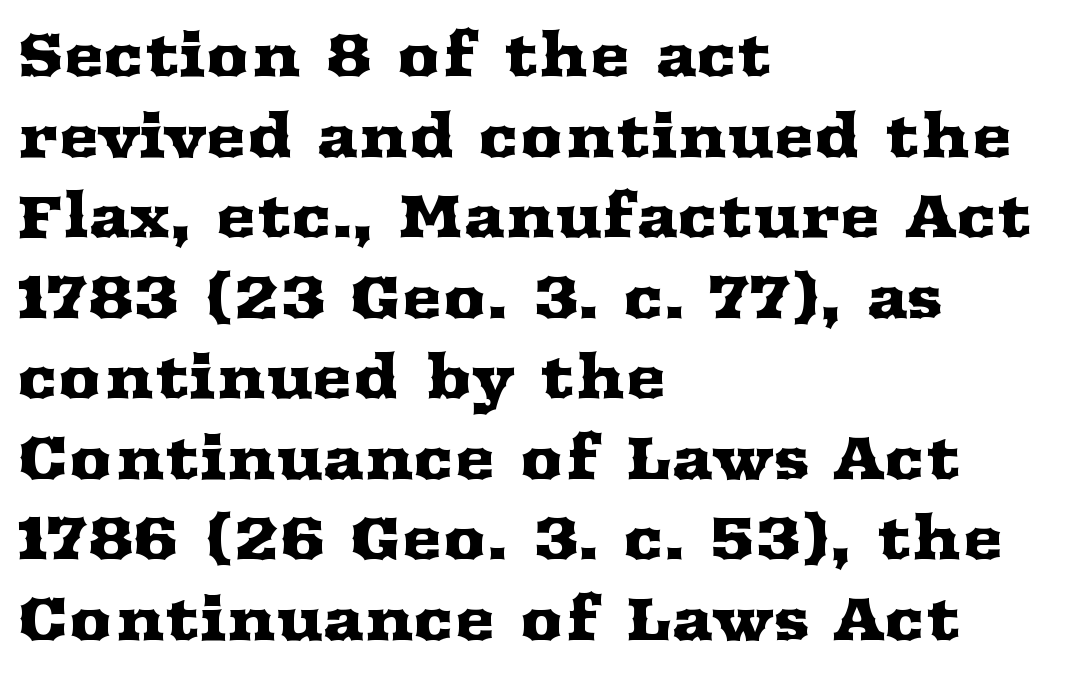
The image shows 61 px wide serif type, upright; set left-aligned, normal line spacing (1.32x), normal letter spacing, not underlined; medium stroke contrast and a medium x-height.
